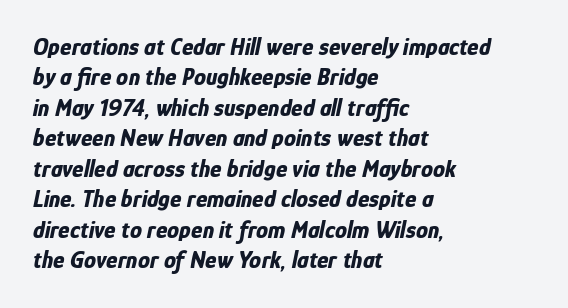
The image shows 24 px bold type, italic (leaning right); set left-aligned, normal line spacing (1.27x), normal letter spacing, not underlined.
